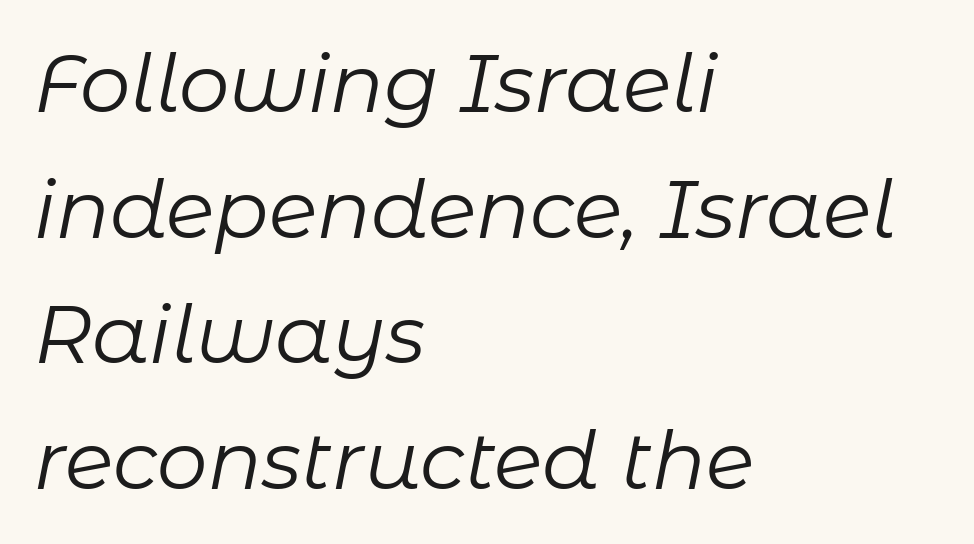
Do the characters align in a grid? No, the font is proportional. The letters sit at their default tracking, neither squeezed nor spread. No letter is thick-stroked: the sample isn't bold. A classic flush-left, rag-right setting is used for this passage. Quick note: italic. Leading: standard.
